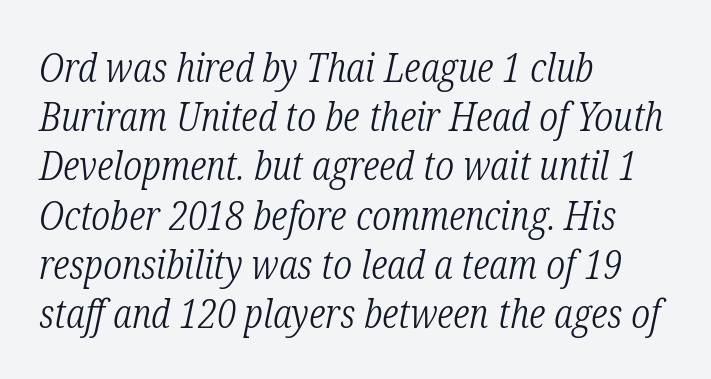
There's an unmistakable incline to the writing here. No heavy texture on the line: the type isn't bold. The paragraph has a hard left edge and a soft right edge. The passage shown has conventional tracking throughout. Each letter keeps its own natural width here, so spacing adapts to shape. Look at the bottom of the vertical strokes: they flare into serifs here.
